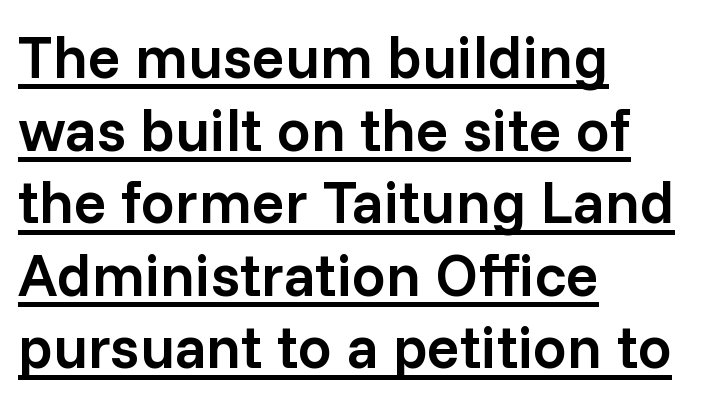
{"serif": "no", "italic": "no", "bold": "semi", "weight": "semibold", "width": "normal", "stroke_contrast": "low", "x_height": "medium", "monospaced": "no", "underline": "yes", "align": "left", "line_spacing_ratio": 1.21, "letter_spacing": "normal", "letter_spacing_em": 0.0, "glyph_px": 60}
